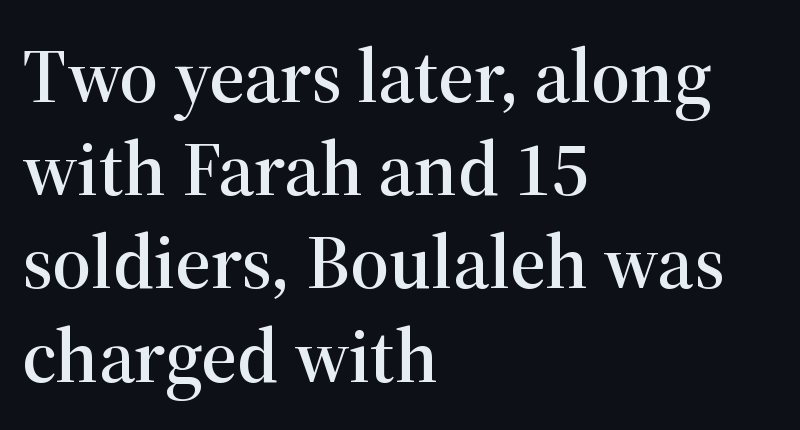
{"serif": "yes", "italic": "no", "width": "normal", "stroke_contrast": "high", "x_height": "medium", "monospaced": "no", "underline": "no", "align": "left", "line_spacing_ratio": 1.21, "letter_spacing": "normal", "letter_spacing_em": 0.0, "glyph_px": 77}
